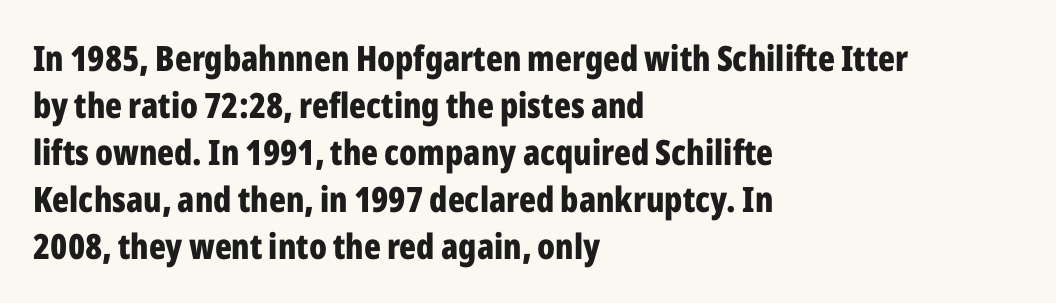
The image shows 35 px bold, condensed sans-serif type, upright; set left-aligned, normal line spacing (1.34x), normal letter spacing, not underlined; low stroke contrast and a medium x-height.
